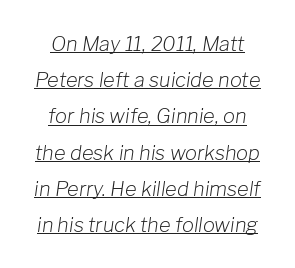
{"italic": "yes", "lean": "right", "slant_degrees": 8, "bold": "no", "underline": "yes", "line_spacing_ratio": 1.81, "letter_spacing": "normal", "letter_spacing_em": 0.0, "glyph_px": 20}
